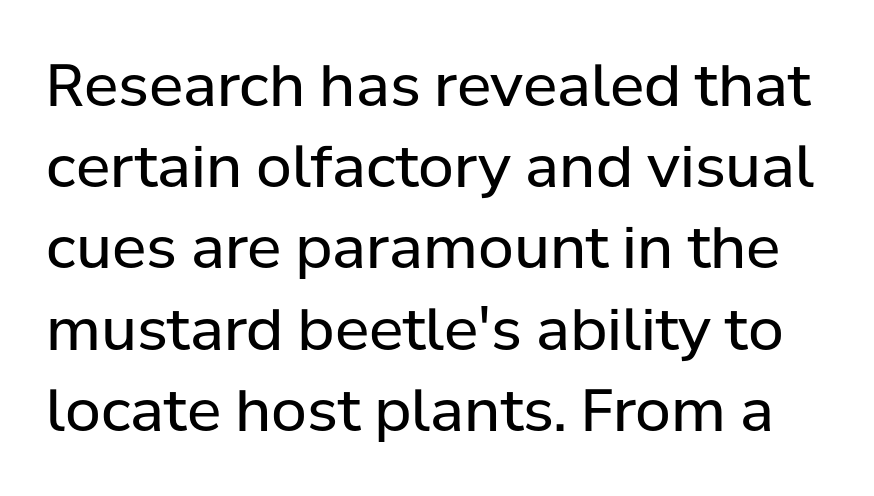
Leading: standard. Tall strokes in this sample are plumb rather than angled. The designer went with a sans here, leaving each stem footless. Check the space under the baseline: it is left empty.
